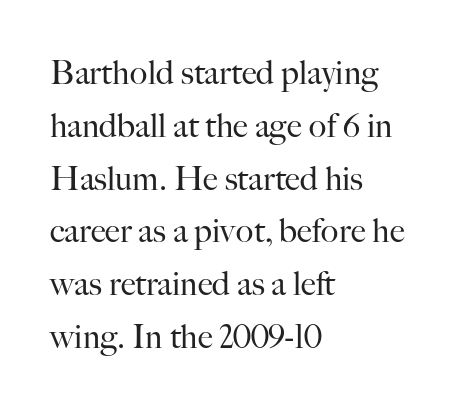
Inter-character spacing is left at the font's built-in metrics. In CSS terms this would be text-align: left. The strokes carry an ordinary text weight at most. Think of a printed novel: that variable character pitch is what you see here. The typeface chosen for these lines features serifs. Just letters on the line, the space beneath them empty.
